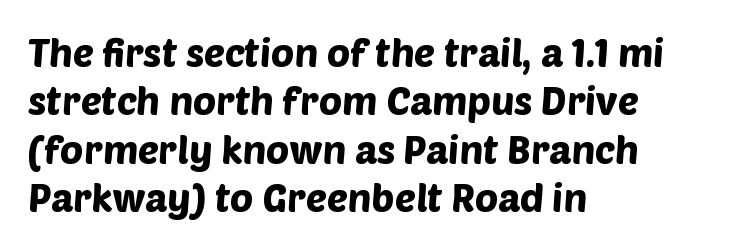
If you drew a ruler down the left edge, every line would touch it. Here the glyphs are tracked normally, forming tight word shapes. Just letters on the line, the space beneath them empty. Looks like regular typesetting: each glyph gets only the width it needs. What kind of face is this? One without serifs — a sans.
